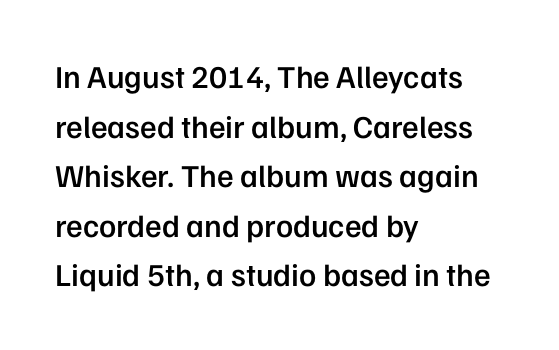
The image shows 32 px semibold sans-serif type, upright; set left-aligned, normal line spacing (1.55x), normal letter spacing, not underlined; low stroke contrast and a medium x-height.
